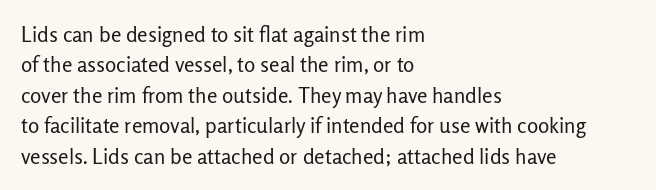
The image shows 21 px text type, upright; set left-aligned, normal line spacing (1.45x), normal letter spacing, not underlined.
